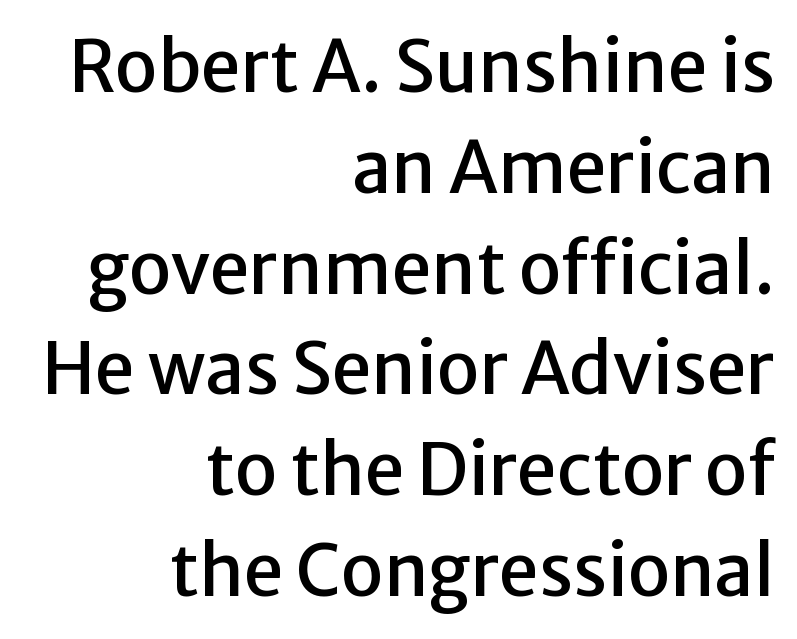
Observe the absence of serifs on each vertical stroke in this sample. Reading down the block, your eye finds every line finishing at a fixed right position. Normally led — the rows are evenly, conventionally spaced. In terms of posture, this sample is upright.
